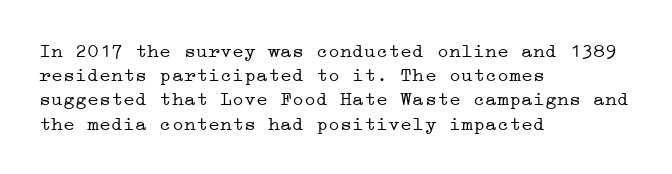
The image shows 20 px text type, upright; set left-aligned, line spacing 1.21x, normal letter spacing, not underlined.
